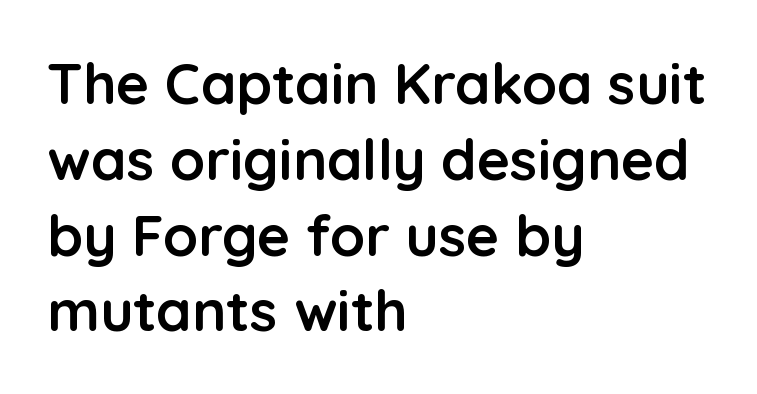
Does the leading feel generous? No, just average. Every character sits straight up, as roman type does. Weight check: bold — yes, fully. A typesetter would call this zero additional tracking. Layout note: lines flush left. Check where the strokes stop: nothing finishes them off — pure sans.
